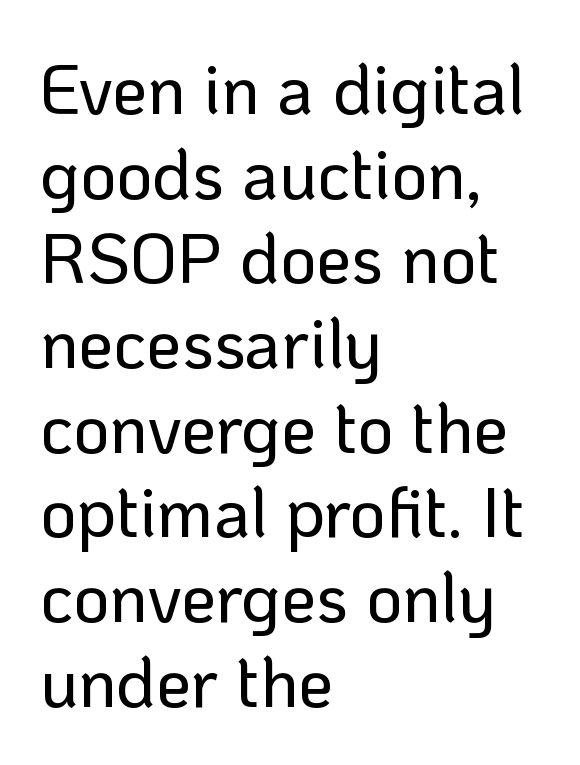
{"serif": "no", "italic": "no", "width": "normal", "stroke_contrast": "low", "x_height": "medium", "monospaced": "no", "underline": "no", "align": "left", "line_spacing_ratio": 1.21, "letter_spacing": "normal", "letter_spacing_em": 0.0, "glyph_px": 70}
